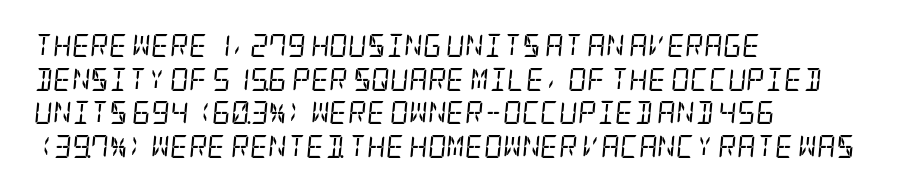
Compared with typical paragraphs, the rows here are spaced about the same. Looking at the ascenders, they clearly lean. Standard letterfit; no display-style spreading of the glyphs. On a weight scale, this lands at 450 or below. A student would call this left alignment; a typographer would say flush left, rag right. The area under the type is left untouched.
